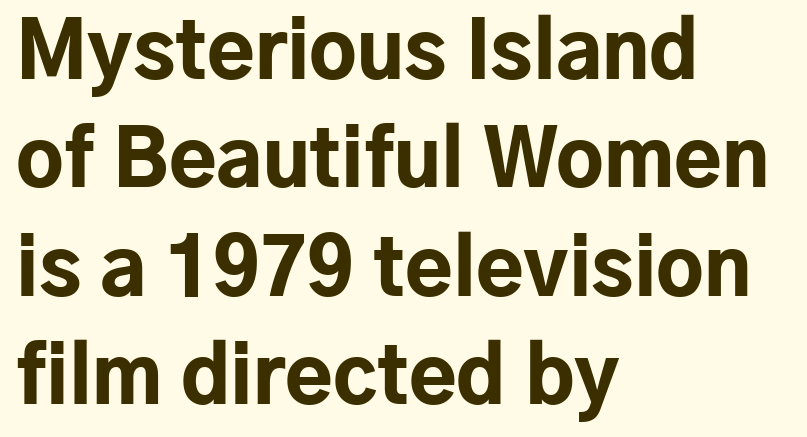
The image shows 78 px bold sans-serif type, upright; set left-aligned, normal line spacing (1.39x), normal letter spacing, not underlined; low stroke contrast and a medium x-height.
